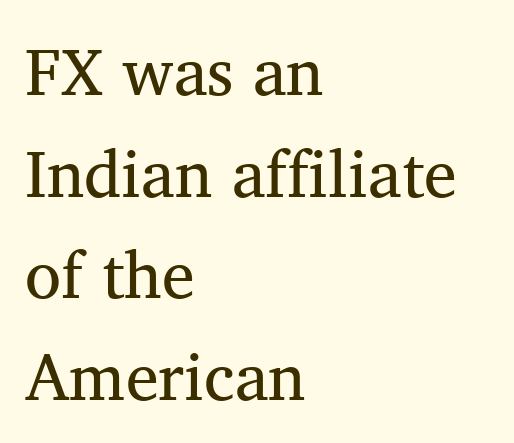
The image shows 66 px regular-weight serif type; set left-aligned, normal line spacing (1.54x), normal letter spacing, not underlined; medium stroke contrast and a medium x-height.
